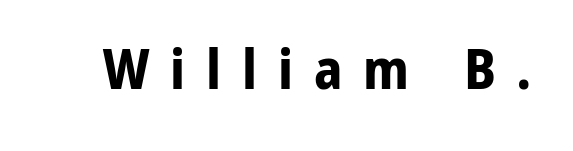
Caption: expanded tracking, letters set apart. The characters look thick and weighty, a clear bold. Varying glyph widths throughout — classic text-font behaviour. Nobody drew a line under any word here.
